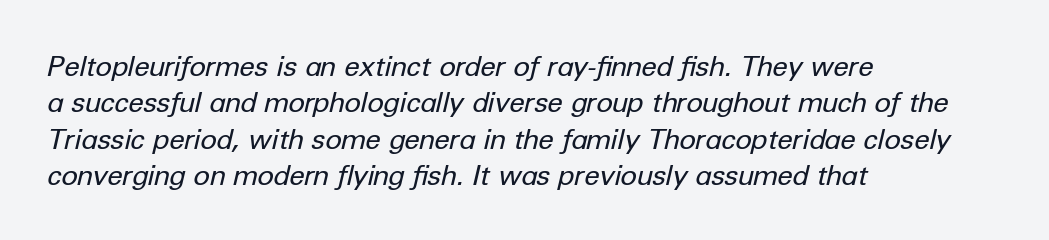
Vertical spacing — default. The baseline area is clear. A typesetter would mark this as italic. Spacing between characters is what you'd get straight out of the box. Stroke thickness stays within the range of a standard reading face or lighter. The passage shown is typed in a proportional face where columns would drift.
